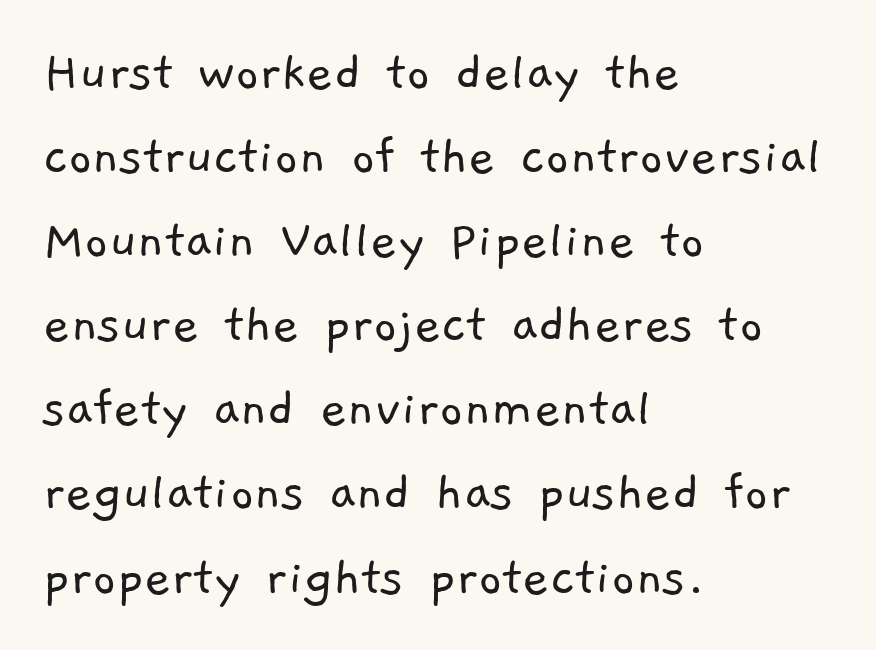
Q: Is the text bold? A: No.
Q: Is the typeface a serif or a sans-serif typeface? A: Sans-serif.
Q: Is the text underlined? A: No.
Q: How is the paragraph aligned? A: Left-aligned.
Q: Is the spacing between letters normal or unusually wide? A: Normal.
Q: Is the spacing between lines tight, normal or loose? A: Normal.
Q: Width (condensed, normal, or wide)? A: Normal.
Q: Stroke contrast? A: Low.
Q: x-height? A: Medium.
Q: Monospaced? A: No.
